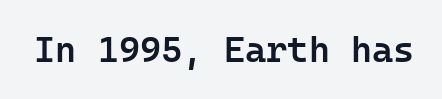
The image shows 36 px semibold sans-serif type, upright; set normal letter spacing, not underlined; low stroke contrast and a medium x-height.
